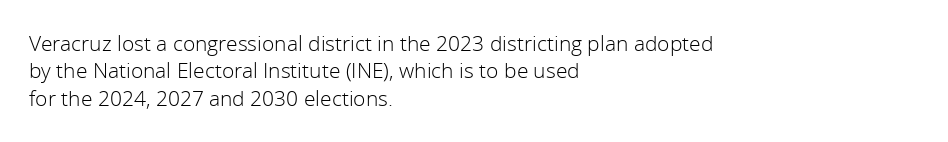
Reading down the block, your eye returns to a fixed left position each line. The weight tops out at a normal text grade. Interline gaps are of average width in this sample. The letters sit at their default tracking, neither squeezed nor spread.
